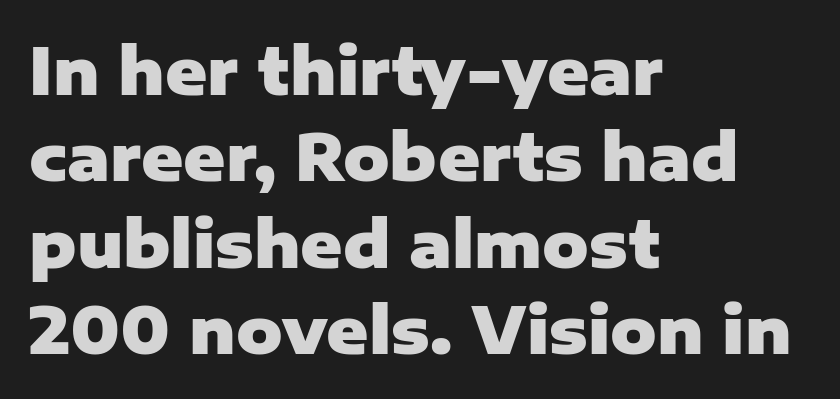
Underline: absent. Left-aligned paragraph, ragged on the right. Baseline-to-baseline distance is the conventional proportion of letter height. The typography opts for an upright posture over an oblique one. The type family on display is of the sans-serif kind.
